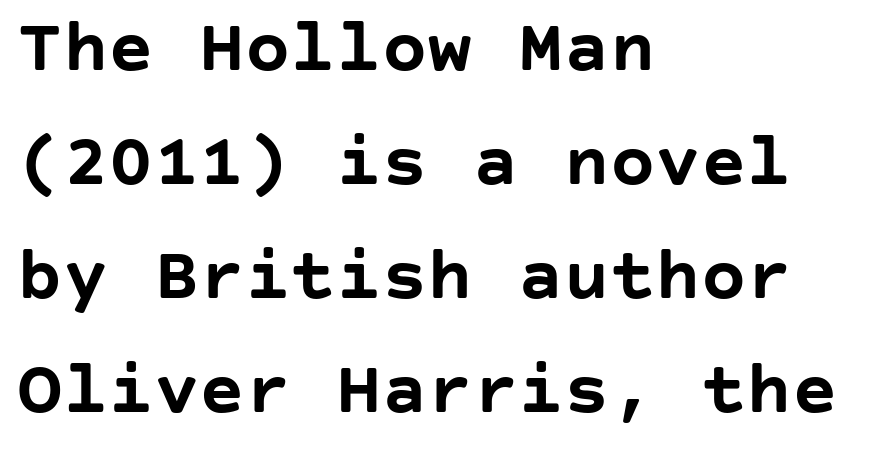
These lines keep a tight, regular rhythm from letter to letter. Vertical strokes here are truly vertical. Thick stems and heavy bowls — unmistakably bold. I'd call this a sans setting — the letters go barefoot. The paragraph has a hard left edge and a soft right edge.
